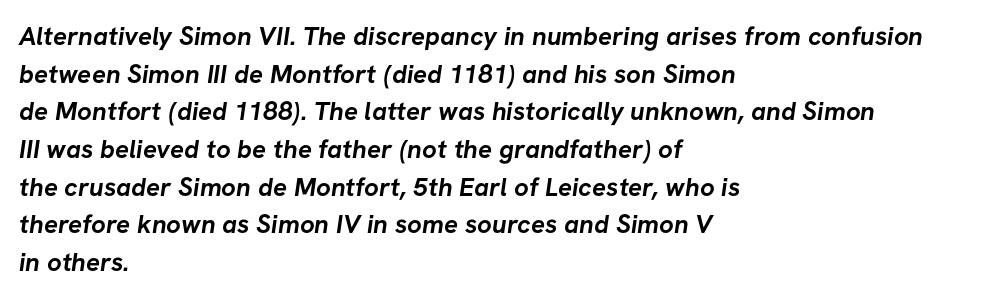
{"bold": "yes", "underline": "no", "align": "left", "line_spacing": "normal", "line_spacing_ratio": 1.45, "letter_spacing": "normal", "letter_spacing_em": 0.0, "glyph_px": 26}
